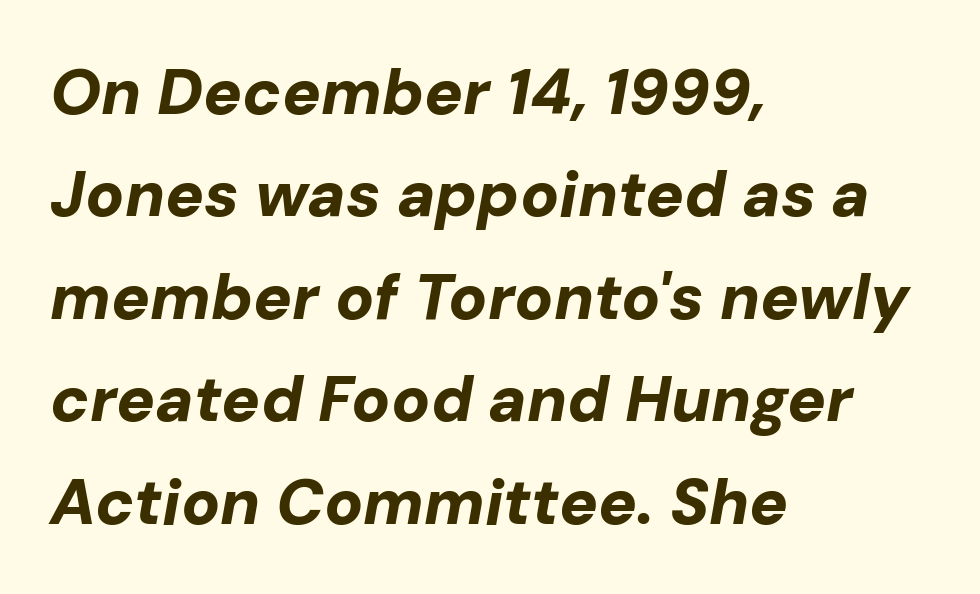
Q: Is the text bold? A: Yes.
Q: Is the text italic (slanted)? A: Yes, it leans right by about 10 degrees.
Q: Is the text underlined? A: No.
Q: How is the paragraph aligned? A: Left-aligned.
Q: Is the spacing between letters normal or unusually wide? A: Normal.
Q: Is the spacing between lines tight, normal or loose? A: Normal.
Q: Width (condensed, normal, or wide)? A: Normal.
Q: Stroke contrast? A: Low.
Q: x-height? A: Medium.
Q: Monospaced? A: No.
